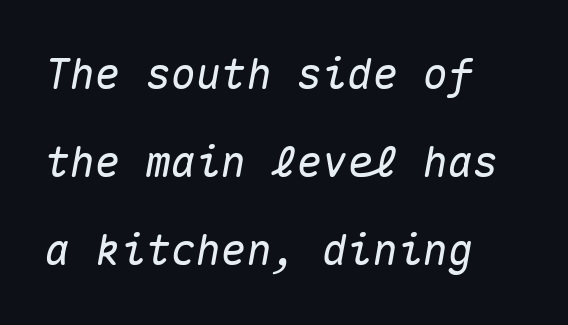
{"italic": "yes", "lean": "right", "slant_degrees": 10, "width": "normal", "stroke_contrast": "medium", "x_height": "medium", "monospaced": "yes", "underline": "no", "line_spacing": "loose", "line_spacing_ratio": 2.1, "letter_spacing": "normal", "letter_spacing_em": 0.0, "glyph_px": 42}
